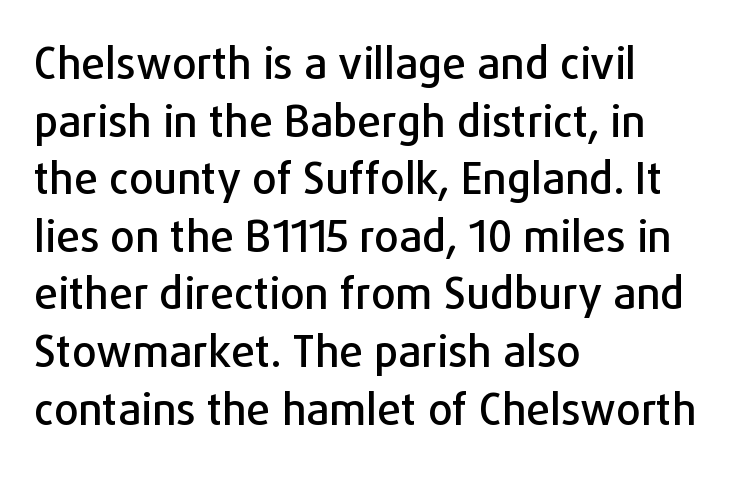
Compared with a centered layout, this one pins lines to the left instead. Examine the stroke ends and you'll find no serifs. Summary of vertical rhythm: regular, with standard interline spacing. Letters rest on an invisible, unmarked baseline. Italic: no, the glyphs are upright roman.
